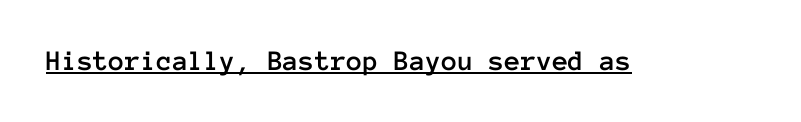
Q: Is the text italic (slanted)? A: No, it is upright.
Q: Is the text underlined? A: Yes.
Q: Is the spacing between letters normal or unusually wide? A: Normal.
Q: Width (condensed, normal, or wide)? A: Normal.
Q: Stroke contrast? A: Low.
Q: x-height? A: Medium.
Q: Monospaced? A: Yes.
